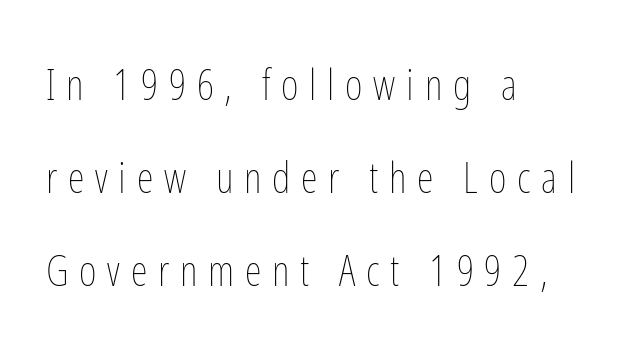
The image shows 43 px thin, condensed type, upright; set left-aligned, loose line spacing (2.16x), unusually wide letter spacing (+0.25 em), not underlined; low stroke contrast and a medium x-height.
